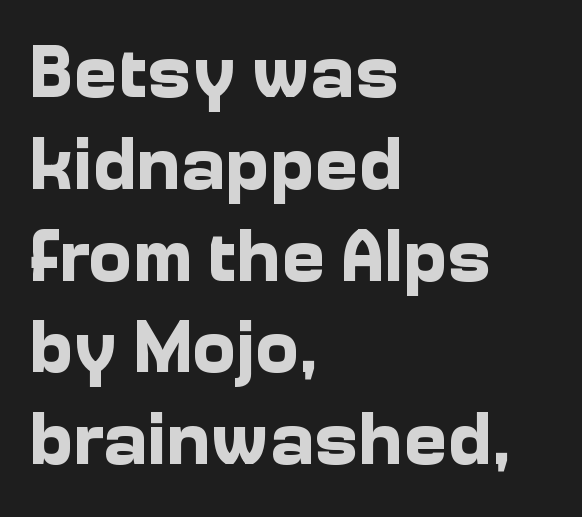
The letters sit at their default tracking, neither squeezed nor spread. Stroke thickness is high; the sample reads as a true bold. These lines were composed using upright roman letters. Here the designer chose a conventional face with non-uniform glyph widths. A typesetter would label this face a sans. The lines in this sample share a left origin and differ only in where they stop.
